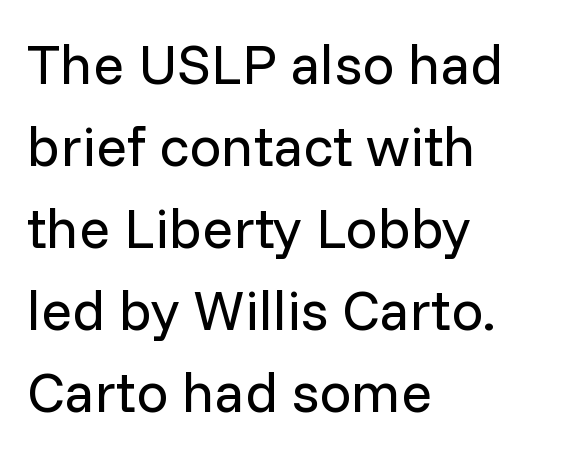
Is the type heavy? It reads as light-to-regular instead. Do the letters lean? They stand straight. This rendering leaves character spacing at its baseline value. Lines of text with bare space underneath. Reading down the block, your eye returns to a fixed left position each line.
